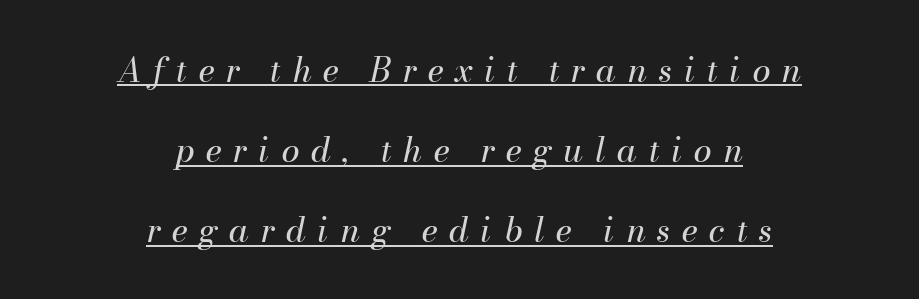
The image shows 33 px regular-weight type, italic (leaning right); set centered, loose line spacing (2.43x), unusually wide letter spacing (+0.35 em), underlined; medium stroke contrast and a small x-height.
